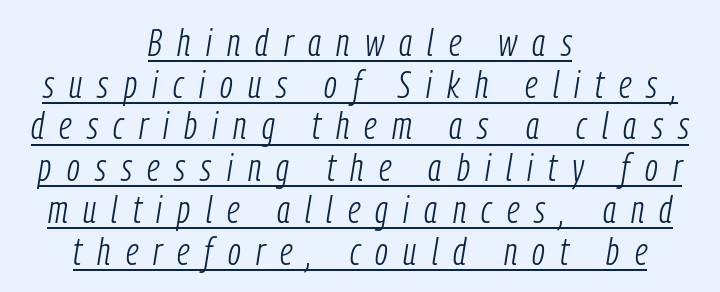
The image shows 39 px light, condensed type, italic (leaning right); set centered, tight line spacing (1.07x), unusually wide letter spacing (+0.39 em), underlined; low stroke contrast and a medium x-height.
